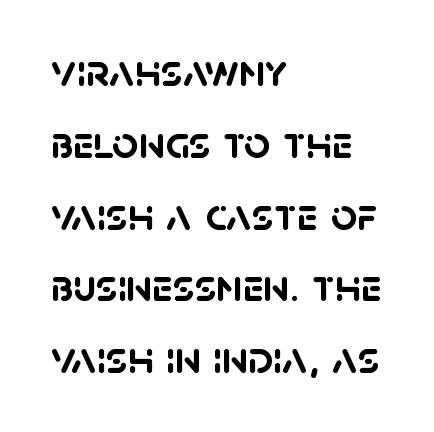
Q: Is the text bold? A: Yes.
Q: Is the typeface a serif or a sans-serif typeface? A: Sans-serif.
Q: Is the text underlined? A: No.
Q: How is the paragraph aligned? A: Left-aligned.
Q: Is the spacing between letters normal or unusually wide? A: Normal.
Q: Is the spacing between lines tight, normal or loose? A: Normal.
Q: Width (condensed, normal, or wide)? A: Normal.
Q: Stroke contrast? A: Low.
Q: x-height? A: Large.
Q: Monospaced? A: No.
